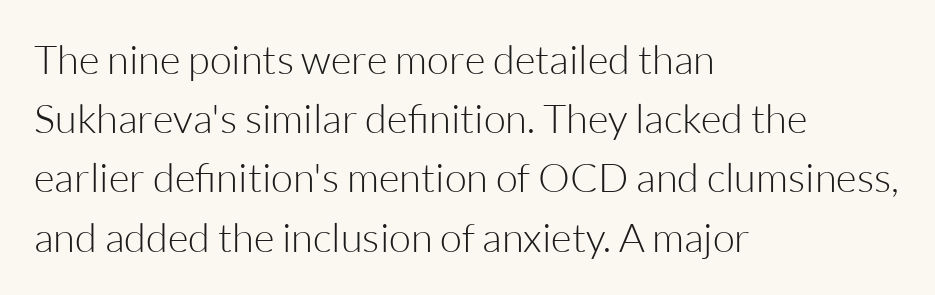
The image shows 40 px light sans-serif type, upright; set left-aligned, normal line spacing (1.48x), normal letter spacing, not underlined; low stroke contrast and a medium x-height.
